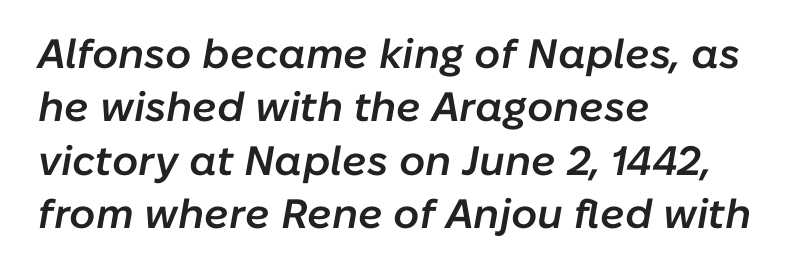
The specimen reads as italic at a glance. Quick note: interline space is typical. The passage is arranged the way most books set body copy — flush left. Varying glyph widths throughout — classic text-font behaviour. Bare-footed words on every line. The rendering uses a semibold face; strokes are thickened but not to full bold.
